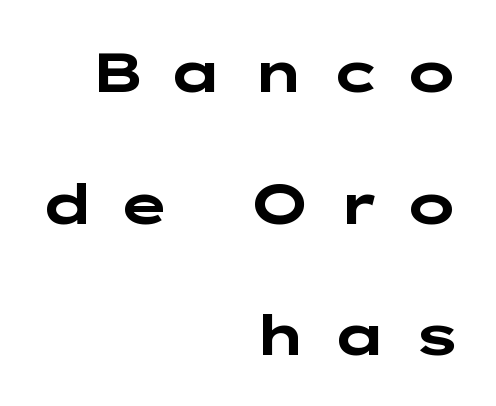
Anything drawn beneath the words? Only blank space. Italic: no, the glyphs are upright roman. A typesetter would call this heavily tracked-out type. In terms of letterform style, serifs are entirely absent. Which margin do the lines hug? The right one — the left edge is uneven. Thick stems and heavy bowls — unmistakably bold.
